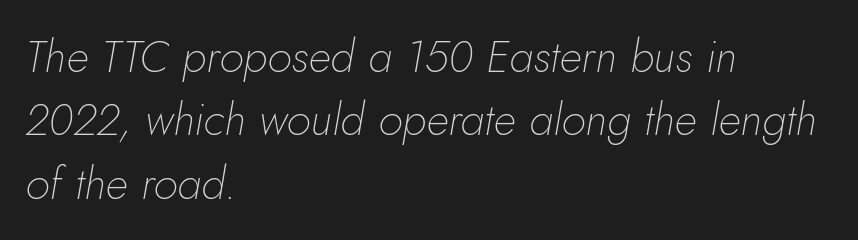
{"italic": "yes", "lean": "right", "slant_degrees": 10, "bold": "no", "weight": "thin", "width": "normal", "stroke_contrast": "low", "x_height": "small", "monospaced": "no", "underline": "no", "align": "left", "line_spacing": "normal", "line_spacing_ratio": 1.41, "letter_spacing": "normal", "letter_spacing_em": 0.0, "glyph_px": 45}
